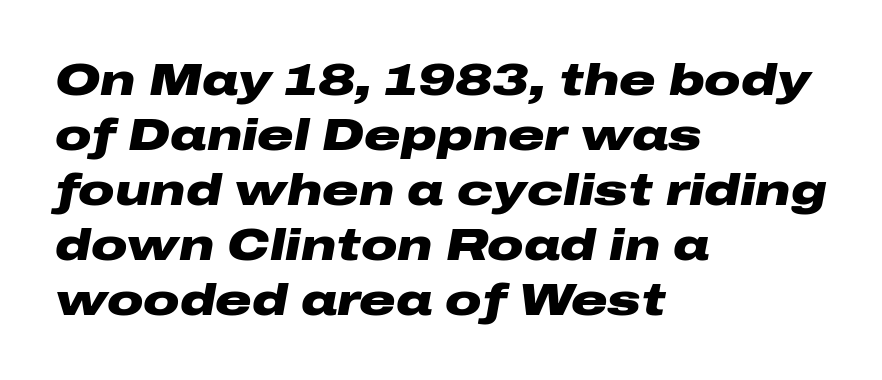
{"italic": "yes", "lean": "right", "slant_degrees": 10, "bold": "yes", "weight": "heavy", "width": "wide", "stroke_contrast": "low", "x_height": "medium", "monospaced": "no", "underline": "no", "align": "left", "line_spacing_ratio": 1.22, "letter_spacing": "normal", "letter_spacing_em": 0.0, "glyph_px": 45}
